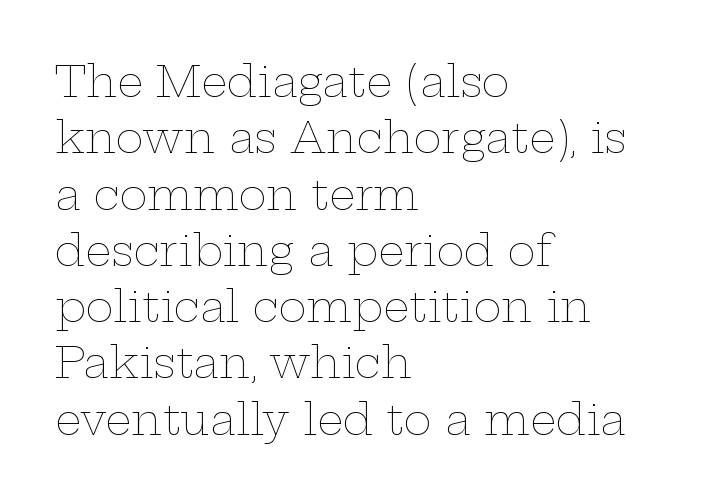
Q: Is the text bold? A: No.
Q: Is the text italic (slanted)? A: No, it is upright.
Q: Is the text underlined? A: No.
Q: How is the paragraph aligned? A: Left-aligned.
Q: Is the spacing between letters normal or unusually wide? A: Normal.
Q: Is the spacing between lines tight, normal or loose? A: Normal.
Q: Width (condensed, normal, or wide)? A: Wide.
Q: Stroke contrast? A: Low.
Q: x-height? A: Medium.
Q: Monospaced? A: No.
